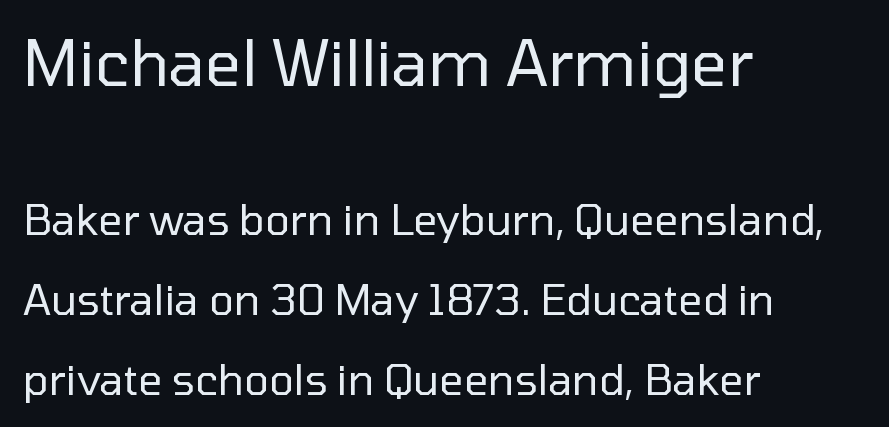
The image shows 63 px regular-weight sans-serif type, upright; set left-aligned, loose line spacing (1.9x), normal letter spacing, not underlined; the first (top) block is 1.5x larger; low stroke contrast and a medium x-height.
